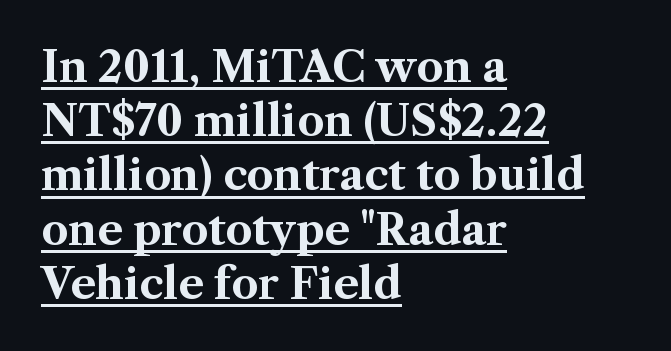
Q: Is the text bold? A: Yes.
Q: Is the text italic (slanted)? A: No, it is upright.
Q: Is the typeface a serif or a sans-serif typeface? A: Serif.
Q: Is the text underlined? A: Yes.
Q: How is the paragraph aligned? A: Left-aligned.
Q: Is the spacing between letters normal or unusually wide? A: Normal.
Q: Is the spacing between lines tight, normal or loose? A: Normal.
Q: Width (condensed, normal, or wide)? A: Normal.
Q: Stroke contrast? A: Medium.
Q: x-height? A: Medium.
Q: Monospaced? A: No.
